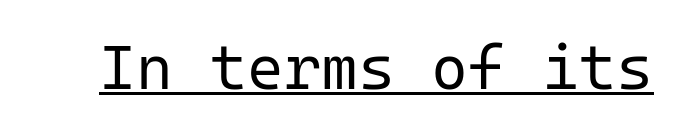
{"serif": "no", "italic": "no", "bold": "no", "weight": "regular", "width": "normal", "stroke_contrast": "low", "x_height": "medium", "monospaced": "yes", "underline": "yes", "letter_spacing": "normal", "letter_spacing_em": 0.0, "glyph_px": 63}
